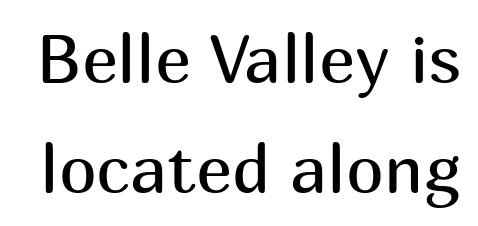
The image shows 68 px regular-weight sans-serif type, upright; set normal line spacing (1.62x), normal letter spacing, not underlined; medium stroke contrast and a medium x-height.
